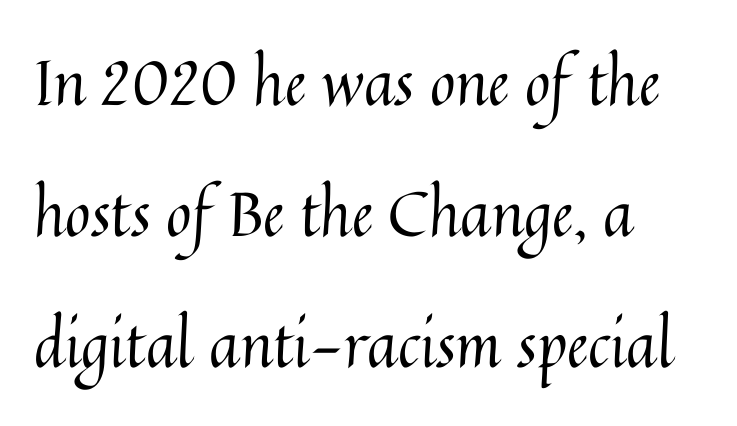
Q: Is the text bold? A: No.
Q: Is the text italic (slanted)? A: Yes.
Q: Is the text underlined? A: No.
Q: How is the paragraph aligned? A: Left-aligned.
Q: Is the spacing between letters normal or unusually wide? A: Normal.
Q: Is the spacing between lines tight, normal or loose? A: Loose.
Q: Width (condensed, normal, or wide)? A: Normal.
Q: Stroke contrast? A: Medium.
Q: x-height? A: Medium.
Q: Monospaced? A: No.
